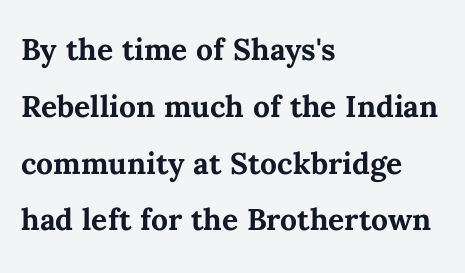
The image shows 40 px semibold type, upright; set left-aligned, normal line spacing (1.42x), normal letter spacing, not underlined; medium stroke contrast and a medium x-height.
